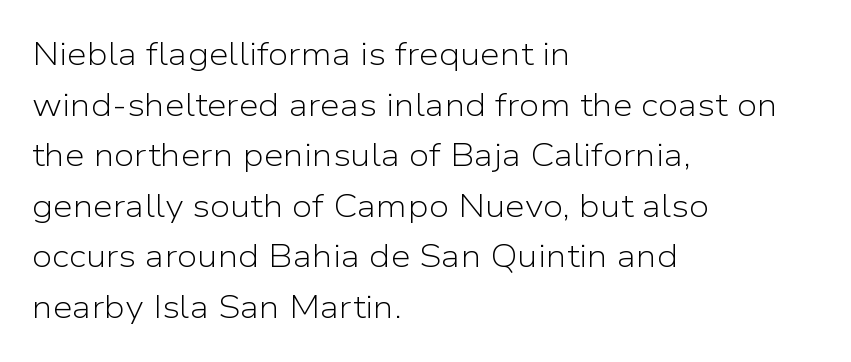
{"serif": "no", "italic": "no", "bold": "no", "weight": "light", "width": "normal", "stroke_contrast": "low", "x_height": "medium", "monospaced": "no", "underline": "no", "align": "left", "line_spacing": "normal", "line_spacing_ratio": 1.58, "letter_spacing": "normal", "letter_spacing_em": 0.0, "glyph_px": 32}
